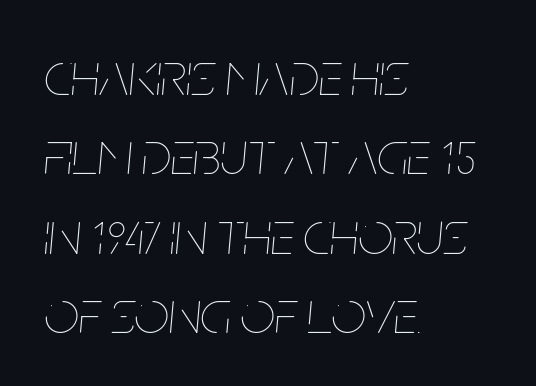
{"italic": "yes", "lean": "right", "slant_degrees": 5, "bold": "no", "weight": "thin", "width": "condensed", "stroke_contrast": "low", "x_height": "large", "monospaced": "no", "underline": "no", "align": "left", "line_spacing": "normal", "line_spacing_ratio": 1.3, "letter_spacing": "normal", "letter_spacing_em": 0.0, "glyph_px": 61}
